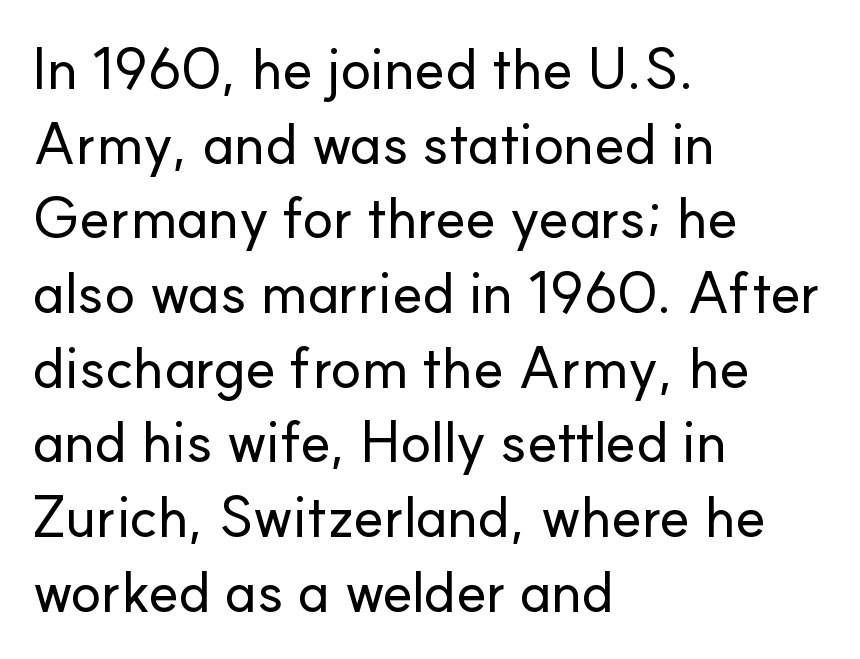
Q: Is the text italic (slanted)? A: No, it is upright.
Q: Is the typeface a serif or a sans-serif typeface? A: Sans-serif.
Q: Is the text underlined? A: No.
Q: How is the paragraph aligned? A: Left-aligned.
Q: Is the spacing between letters normal or unusually wide? A: Normal.
Q: Is the spacing between lines tight, normal or loose? A: Normal.
Q: Width (condensed, normal, or wide)? A: Normal.
Q: Stroke contrast? A: Low.
Q: x-height? A: Small.
Q: Monospaced? A: No.
